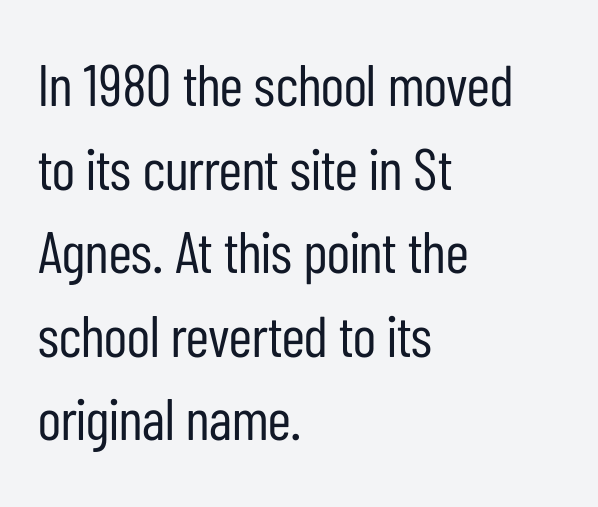
{"serif": "no", "italic": "no", "bold": "no", "weight": "regular", "width": "condensed", "stroke_contrast": "low", "x_height": "medium", "monospaced": "no", "underline": "no", "align": "left", "line_spacing": "normal", "line_spacing_ratio": 1.44, "letter_spacing": "normal", "letter_spacing_em": 0.0, "glyph_px": 58}
